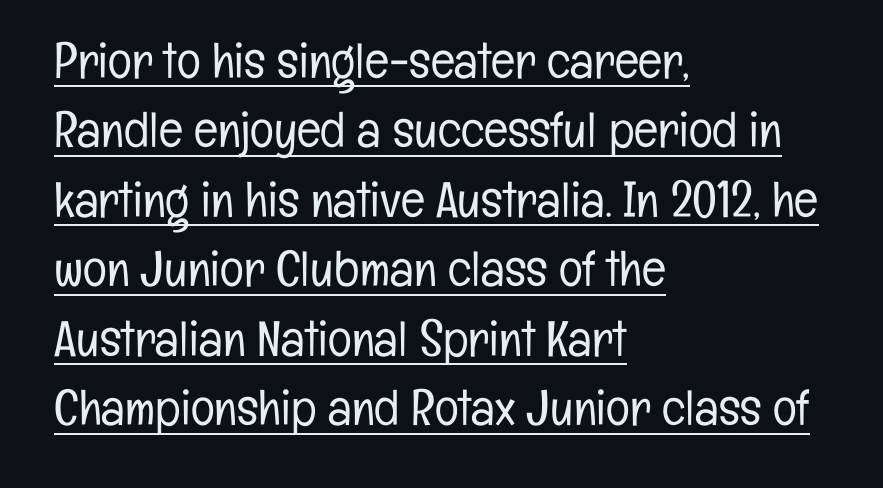
The image shows 50 px light, condensed sans-serif type, upright; set left-aligned, normal line spacing (1.39x), normal letter spacing, underlined; low stroke contrast and a medium x-height.
